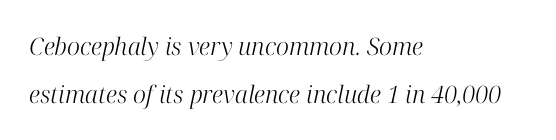
The image shows 24 px text type, italic (leaning right); set left-aligned, loose line spacing (2.0x), normal letter spacing, not underlined.
